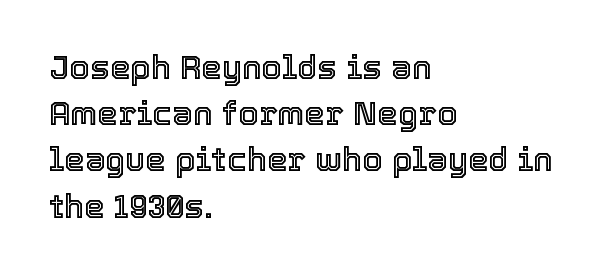
{"italic": "no", "width": "normal", "x_height": "medium", "monospaced": "no", "underline": "no", "align": "left", "line_spacing": "normal", "line_spacing_ratio": 1.4, "letter_spacing": "normal", "letter_spacing_em": 0.0, "glyph_px": 33}
